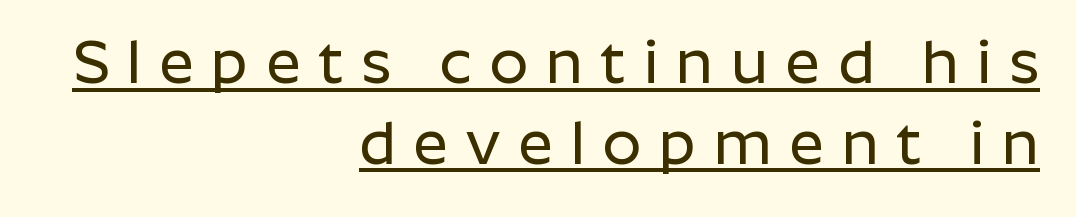
{"serif": "no", "italic": "no", "width": "normal", "stroke_contrast": "low", "x_height": "medium", "monospaced": "no", "underline": "yes", "align": "right", "line_spacing": "normal", "line_spacing_ratio": 1.32, "letter_spacing": "wide", "letter_spacing_em": 0.29, "glyph_px": 61}
